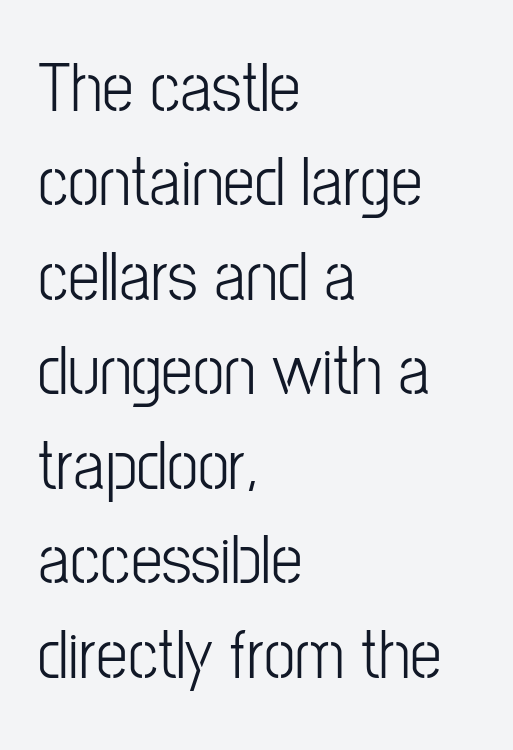
Is the letter spacing exaggerated? No — it looks like the ordinary default. Character widths vary here, with narrow letters taking less room than wide ones. The compositor pushed each line to the left boundary. Upright lettering throughout.
